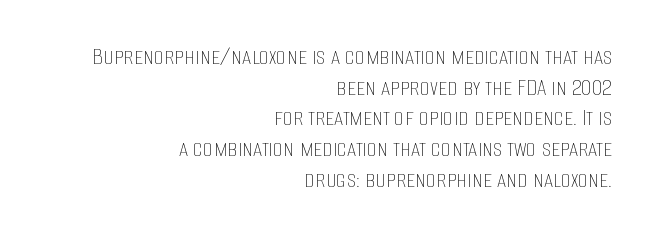
The image shows 26 px text type, upright; set right-aligned, line spacing 1.18x, normal letter spacing, not underlined.
